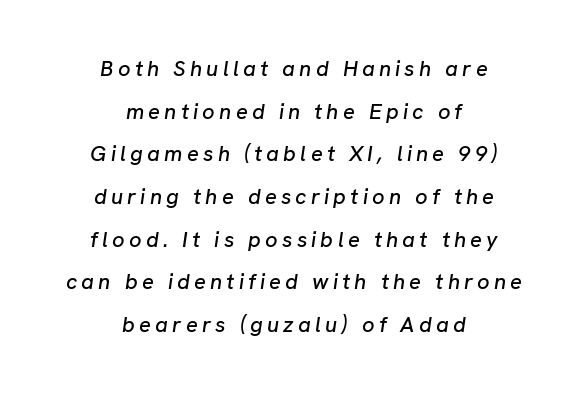
{"italic": "yes", "lean": "right", "slant_degrees": 8, "underline": "no", "align": "center", "line_spacing": "loose", "line_spacing_ratio": 1.94, "glyph_px": 22}
